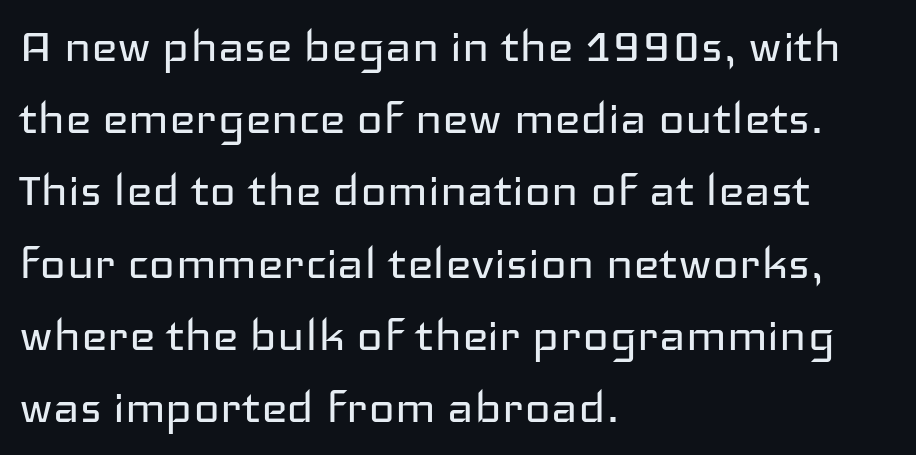
A typesetter would call this proportional, since set widths differ per character. Decoration check: the copy has no underline. The letterforms sit shoulder to shoulder at normal distance. Weight: regular or lighter. Typeset ragged right — the left edge is the straight one. A roman cut, with each character standing at attention.
